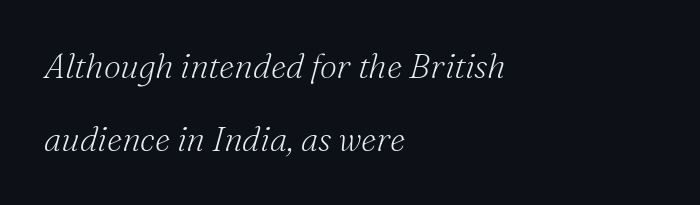
The passage shown is not underscored anywhere. This rendering employs a face with finishing strokes, i.e., a serif. The compositor pushed each line to the left boundary. Students, note that the glyphs here touch the page at normal intervals. This is not heavy type; no bold has been used.
